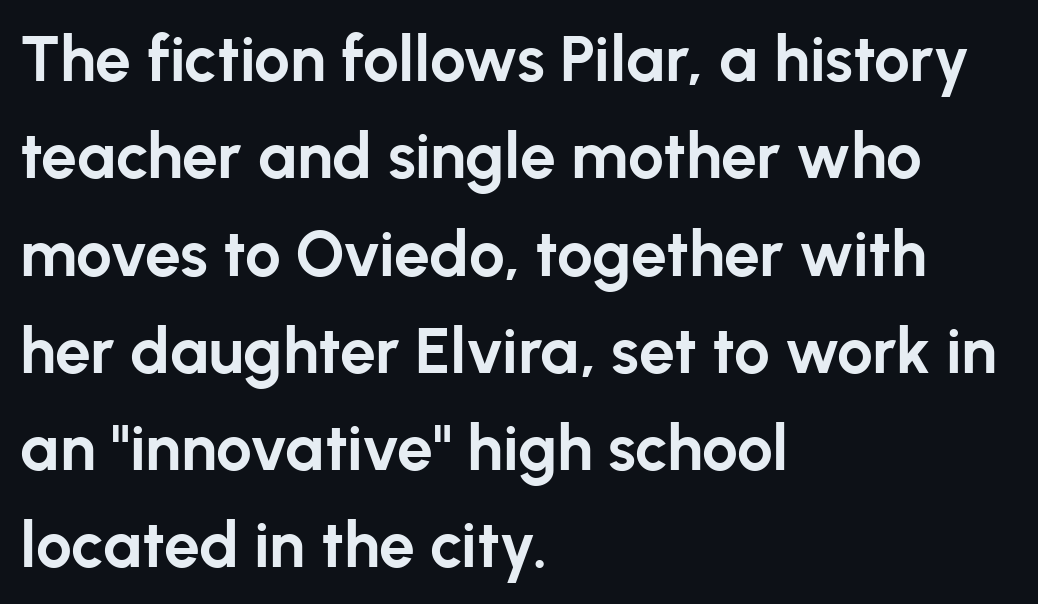
{"serif": "no", "italic": "no", "bold": "yes", "weight": "bold", "width": "normal", "stroke_contrast": "low", "x_height": "medium", "monospaced": "no", "underline": "no", "align": "left", "line_spacing": "normal", "line_spacing_ratio": 1.52, "letter_spacing": "normal", "letter_spacing_em": 0.0, "glyph_px": 64}
